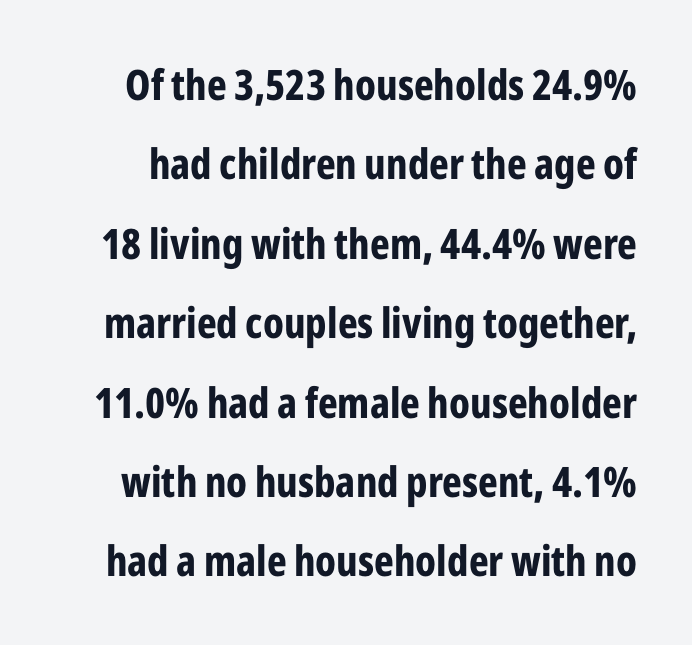
The image shows 42 px bold, condensed sans-serif type, upright; set line spacing 1.89x, normal letter spacing, not underlined; low stroke contrast and a medium x-height.
